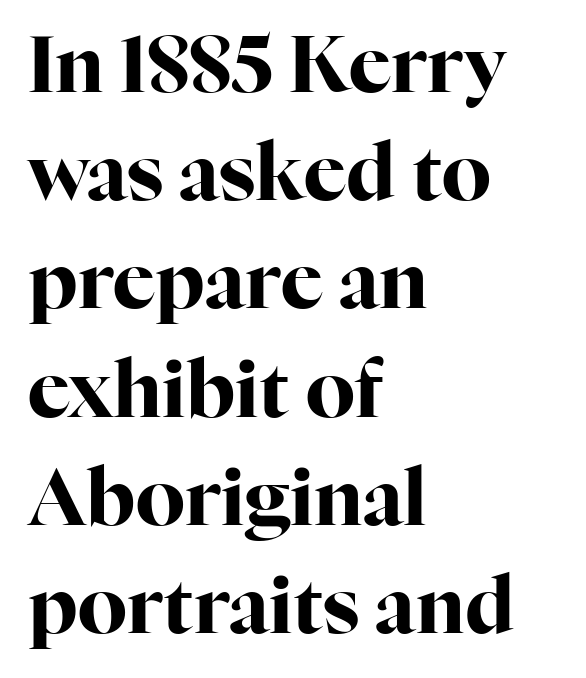
{"serif": "yes", "italic": "no", "bold": "yes", "weight": "bold", "width": "normal", "stroke_contrast": "high", "x_height": "medium", "monospaced": "no", "underline": "no", "align": "left", "line_spacing": "normal", "line_spacing_ratio": 1.37, "letter_spacing": "normal", "letter_spacing_em": 0.0, "glyph_px": 79}
